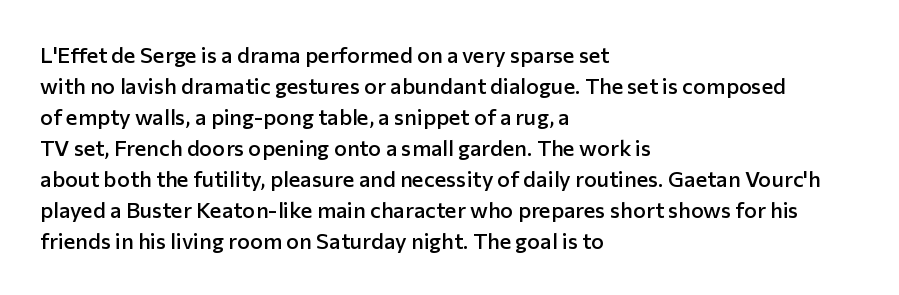
Q: Is the text bold? A: Semi-bold.
Q: Is the text italic (slanted)? A: No, it is upright.
Q: Is the text underlined? A: No.
Q: How is the paragraph aligned? A: Left-aligned.
Q: Is the spacing between letters normal or unusually wide? A: Normal.
Q: Is the spacing between lines tight, normal or loose? A: Normal.
